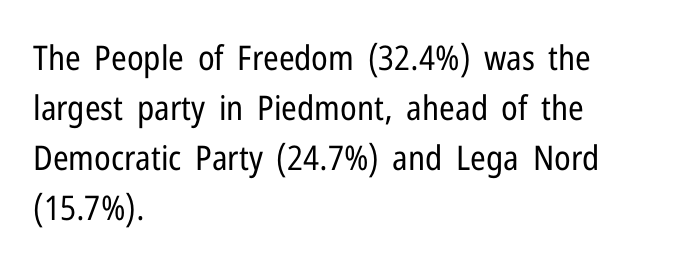
Q: Is the text bold? A: No.
Q: Is the text italic (slanted)? A: No, it is upright.
Q: Is the typeface a serif or a sans-serif typeface? A: Sans-serif.
Q: Is the text underlined? A: No.
Q: How is the paragraph aligned? A: Left-aligned.
Q: Is the spacing between letters normal or unusually wide? A: Normal.
Q: Is the spacing between lines tight, normal or loose? A: Normal.
Q: Width (condensed, normal, or wide)? A: Condensed.
Q: Stroke contrast? A: Low.
Q: x-height? A: Medium.
Q: Monospaced? A: No.
